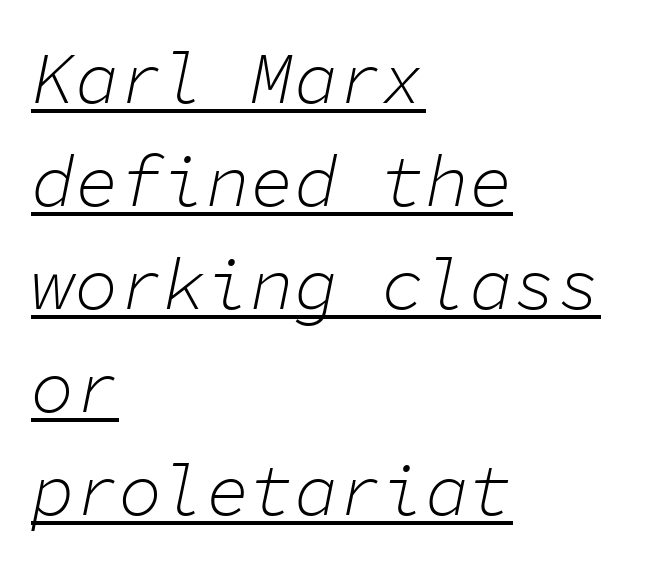
{"italic": "yes", "lean": "right", "slant_degrees": 11, "bold": "no", "weight": "light", "width": "normal", "stroke_contrast": "low", "x_height": "medium", "monospaced": "yes", "underline": "yes", "align": "left", "line_spacing": "normal", "line_spacing_ratio": 1.41, "letter_spacing": "normal", "letter_spacing_em": 0.0, "glyph_px": 73}
